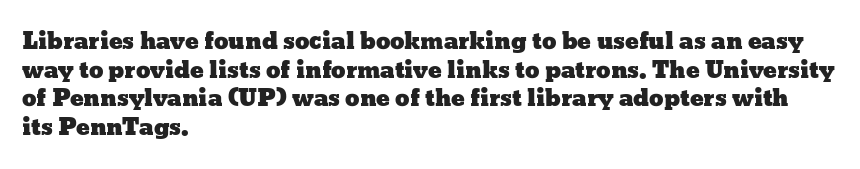
Quick note: not italic, upright. The letters sit at their default tracking, neither squeezed nor spread. The space between consecutive lines is moderate. This sample is left-justified, so line endings fall wherever the words run out. The string is rendered with underlining switched off.
